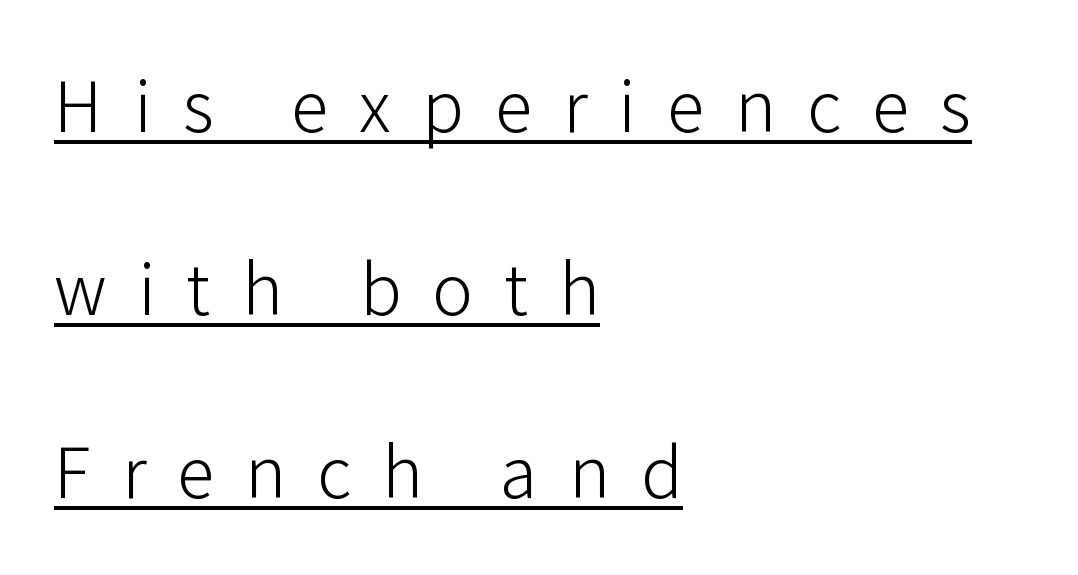
The image shows 76 px light sans-serif type, upright; set left-aligned, loose line spacing (2.41x), unusually wide letter spacing (+0.41 em), underlined; low stroke contrast and a medium x-height.
